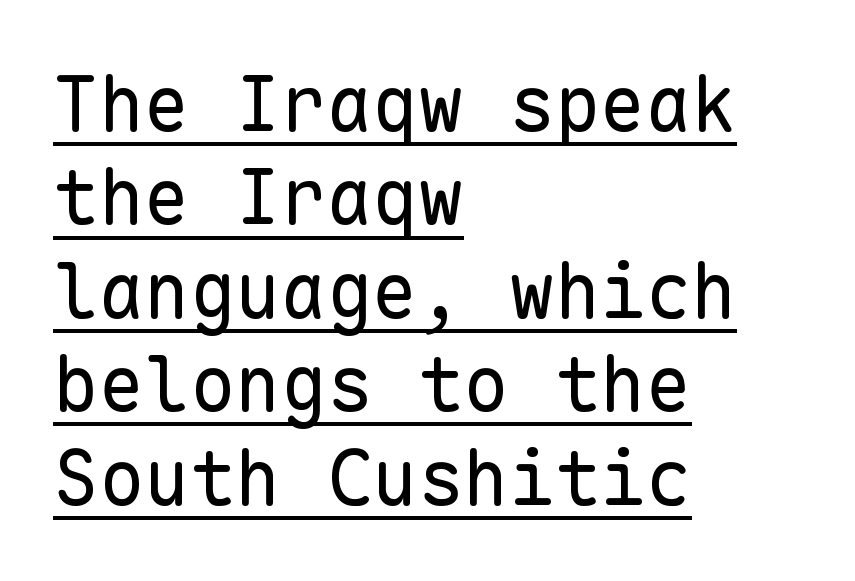
The image shows 76 px regular-weight sans-serif type, upright, monospaced; set left-aligned, line spacing 1.23x, normal letter spacing, underlined; low stroke contrast and a medium x-height.
